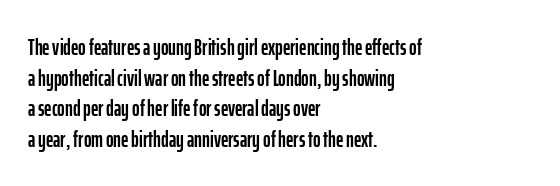
A typesetter would call this leading conventional body-copy spacing. No italicization has been applied; the sample stays upright. Tracking value appears to be zero — textbook default spacing. Short and long lines alike share a common starting point at left. Decoration check: the copy has no underline.
